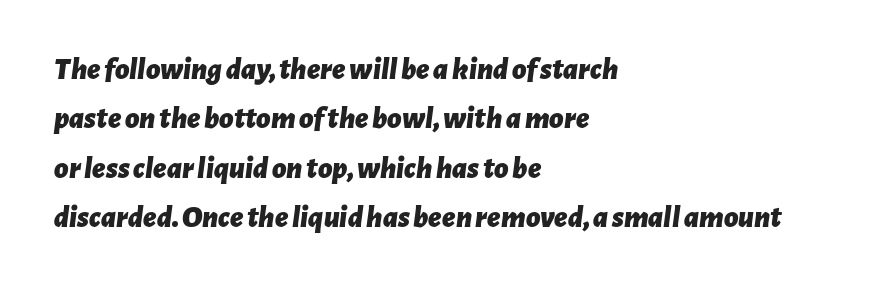
{"italic": "yes", "lean": "right", "slant_degrees": 7, "bold": "yes", "weight": "bold", "width": "normal", "stroke_contrast": "low", "x_height": "medium", "monospaced": "no", "underline": "no", "align": "left", "line_spacing": "normal", "line_spacing_ratio": 1.59, "letter_spacing": "normal", "letter_spacing_em": 0.0, "glyph_px": 31}
